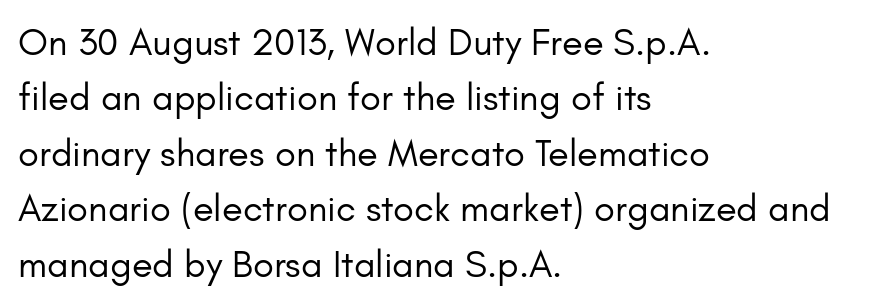
Each letter's strokes conclude bluntly, with no projecting serifs. Leading: standard. Compared with a centered layout, this one pins lines to the left instead. Heft: none added — not bold. No word sits above an underline. The rendering uses natural spacing where letterforms have individual widths.
